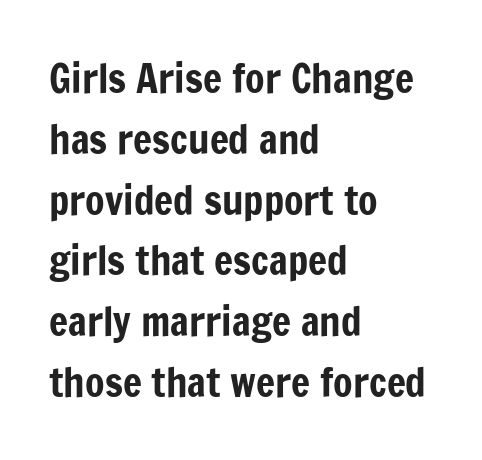
Q: Is the text italic (slanted)? A: No, it is upright.
Q: Is the typeface a serif or a sans-serif typeface? A: Sans-serif.
Q: Is the text underlined? A: No.
Q: How is the paragraph aligned? A: Left-aligned.
Q: Is the spacing between letters normal or unusually wide? A: Normal.
Q: Is the spacing between lines tight, normal or loose? A: Normal.
Q: Width (condensed, normal, or wide)? A: Condensed.
Q: Stroke contrast? A: Low.
Q: x-height? A: Medium.
Q: Monospaced? A: No.
